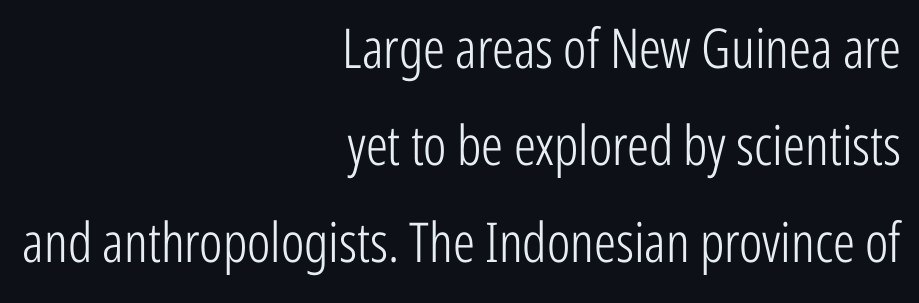
The image shows 55 px light, condensed sans-serif type, upright; set right-aligned, line spacing 1.76x, normal letter spacing, not underlined; low stroke contrast and a medium x-height.
